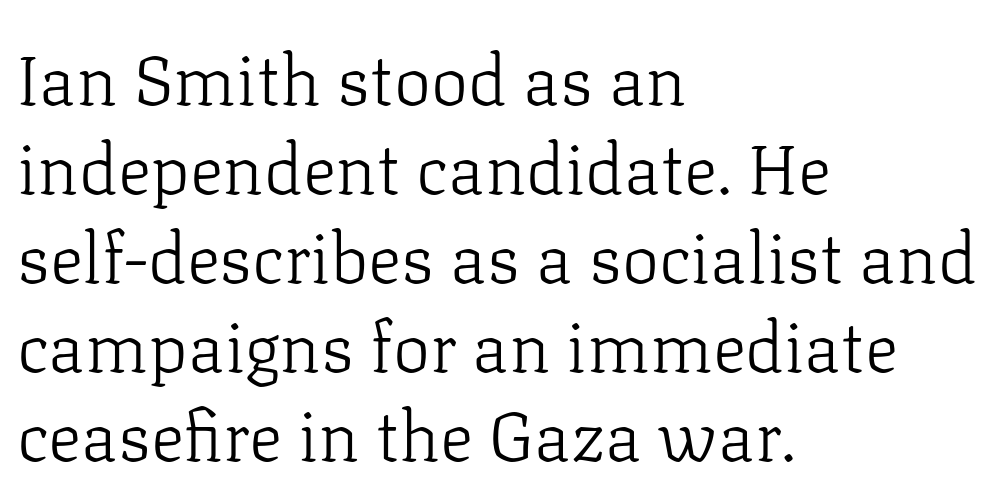
Q: Is the text bold? A: No.
Q: Is the text italic (slanted)? A: No, it is upright.
Q: Is the typeface a serif or a sans-serif typeface? A: Serif.
Q: Is the text underlined? A: No.
Q: How is the paragraph aligned? A: Left-aligned.
Q: Is the spacing between letters normal or unusually wide? A: Normal.
Q: Is the spacing between lines tight, normal or loose? A: Normal.
Q: Width (condensed, normal, or wide)? A: Normal.
Q: Stroke contrast? A: Low.
Q: x-height? A: Medium.
Q: Monospaced? A: No.
